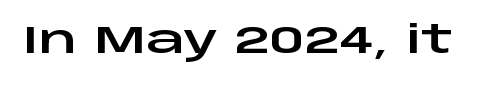
Q: Is the text italic (slanted)? A: No, it is upright.
Q: Is the typeface a serif or a sans-serif typeface? A: Sans-serif.
Q: Is the text underlined? A: No.
Q: Is the spacing between letters normal or unusually wide? A: Normal.
Q: Width (condensed, normal, or wide)? A: Wide.
Q: Stroke contrast? A: Low.
Q: x-height? A: Large.
Q: Monospaced? A: No.
